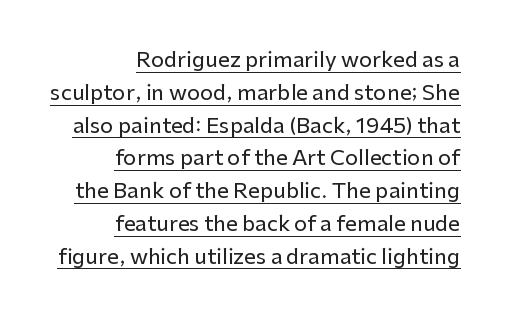
A typesetter would call this leading conventional body-copy spacing. Notice how a bar underscores the lettering throughout. The specimen reads as upright at a glance. This rendering leaves character spacing at its baseline value. This sample is right-justified, so line beginnings fall wherever the words allow.
